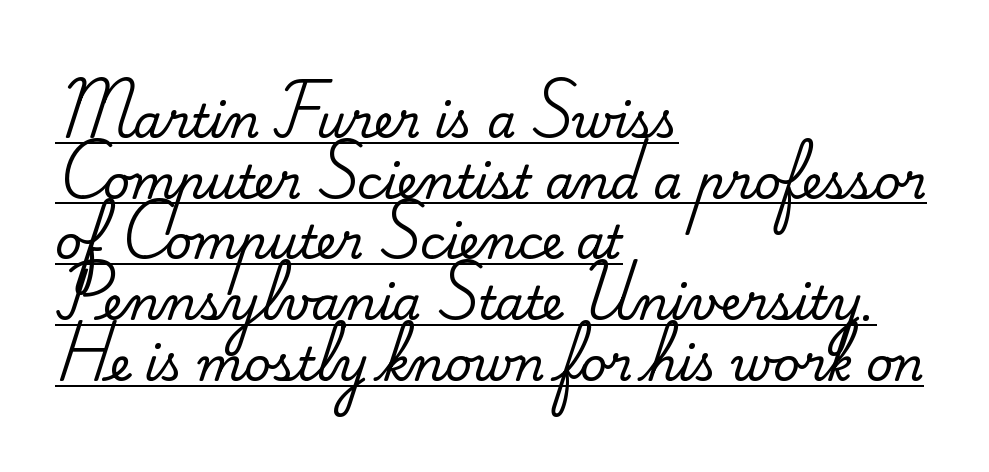
The image shows 46 px serif type; set left-aligned, normal line spacing (1.32x), normal letter spacing, underlined; medium stroke contrast and a small x-height.
